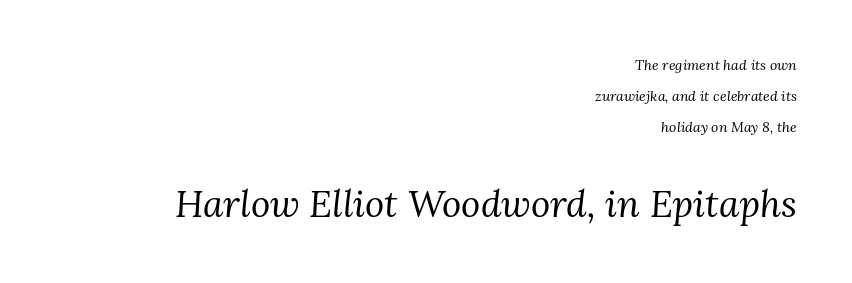
{"serif": "yes", "italic": "yes", "lean": "right", "slant_degrees": 3, "bold": "no", "weight": "regular", "width": "normal", "stroke_contrast": "medium", "x_height": "medium", "monospaced": "no", "underline": "no", "align": "right", "line_spacing": "loose", "line_spacing_ratio": 2.22, "letter_spacing": "normal", "letter_spacing_em": 0.0, "larger_block": "second", "size_ratio": 2.64, "glyph_px": 37}
